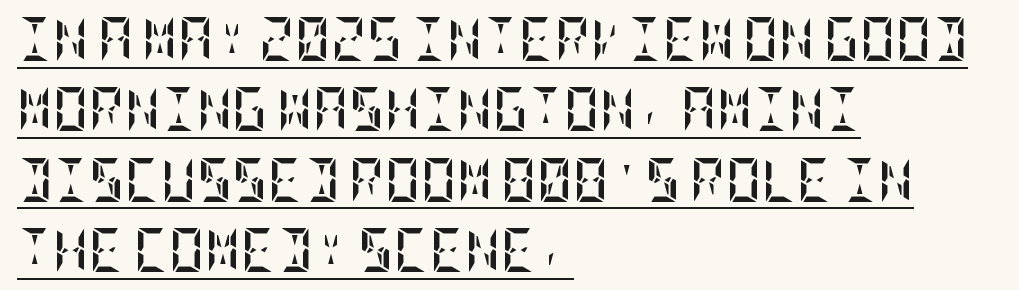
Q: Is the text bold? A: Yes.
Q: Is the text italic (slanted)? A: No, it is upright.
Q: Is the text underlined? A: Yes.
Q: How is the paragraph aligned? A: Left-aligned.
Q: Is the spacing between letters normal or unusually wide? A: Normal.
Q: Is the spacing between lines tight, normal or loose? A: Normal.
Q: Width (condensed, normal, or wide)? A: Condensed.
Q: Stroke contrast? A: Low.
Q: x-height? A: Large.
